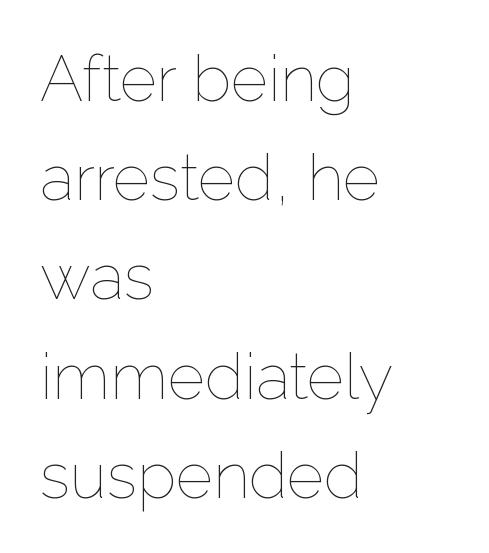
The image shows 64 px thin type, upright; set left-aligned, normal line spacing (1.55x), normal letter spacing, not underlined; low stroke contrast and a medium x-height.
